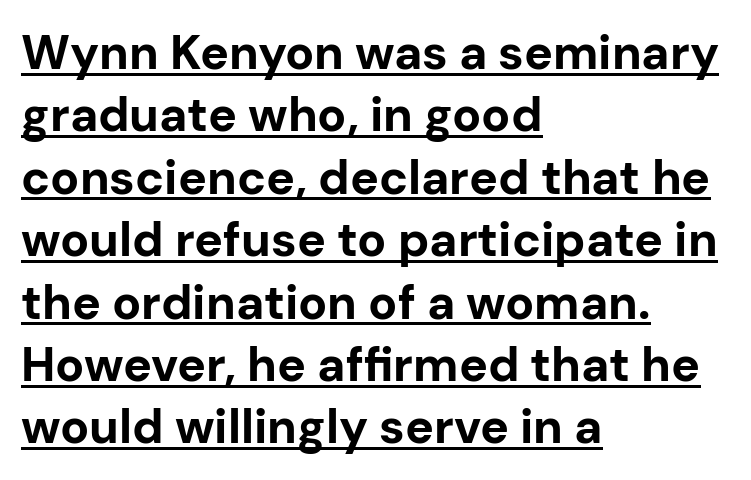
Q: Is the text bold? A: Yes.
Q: Is the text italic (slanted)? A: No, it is upright.
Q: Is the typeface a serif or a sans-serif typeface? A: Sans-serif.
Q: Is the text underlined? A: Yes.
Q: How is the paragraph aligned? A: Left-aligned.
Q: Is the spacing between letters normal or unusually wide? A: Normal.
Q: Is the spacing between lines tight, normal or loose? A: Normal.
Q: Width (condensed, normal, or wide)? A: Normal.
Q: Stroke contrast? A: Low.
Q: x-height? A: Medium.
Q: Monospaced? A: No.
